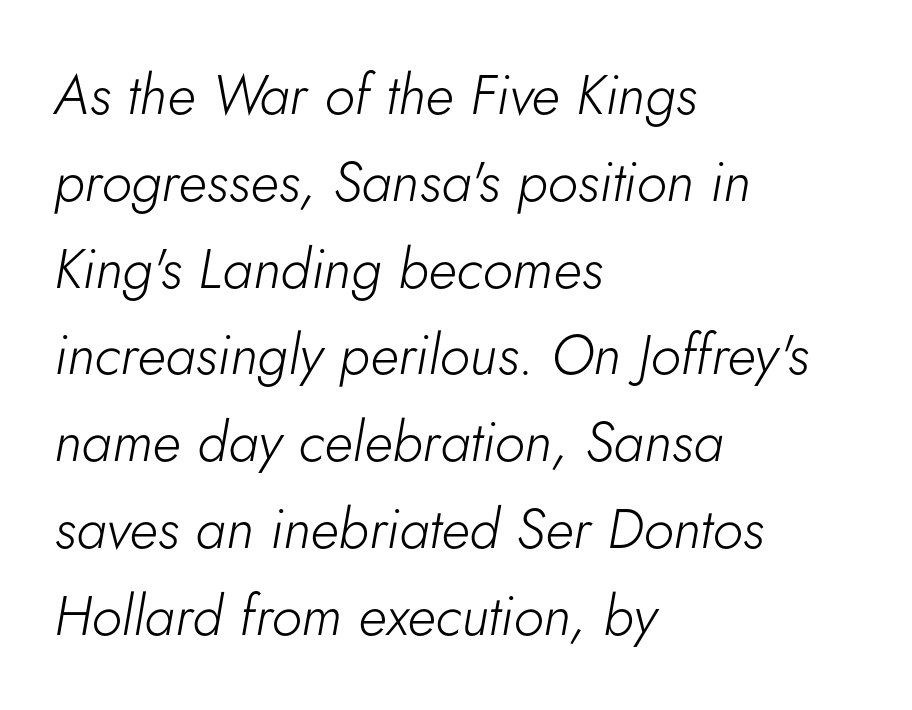
The image shows 56 px light type, italic (leaning right); set left-aligned, normal line spacing (1.55x), normal letter spacing, not underlined; low stroke contrast and a small x-height.
